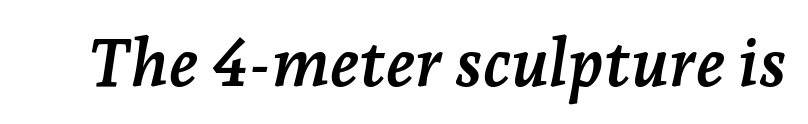
Type without underlining. The horizontal fit of the characters is conventional and even. You'd pick this weight for a headline — it's a proper bold. Each letter's strokes conclude with small projecting serifs. A typesetter would call this proportional, since set widths differ per character.
